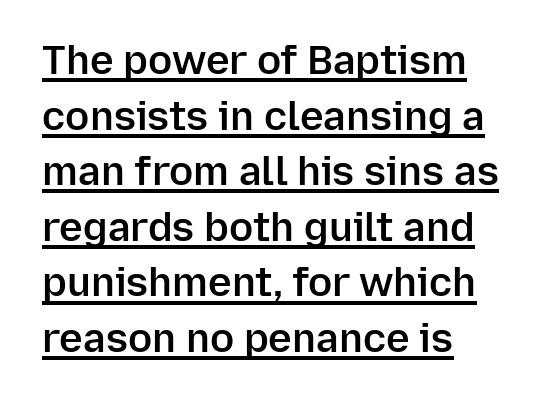
The image shows 40 px semibold sans-serif type, upright; set left-aligned, normal line spacing (1.39x), normal letter spacing, underlined; low stroke contrast and a medium x-height.
